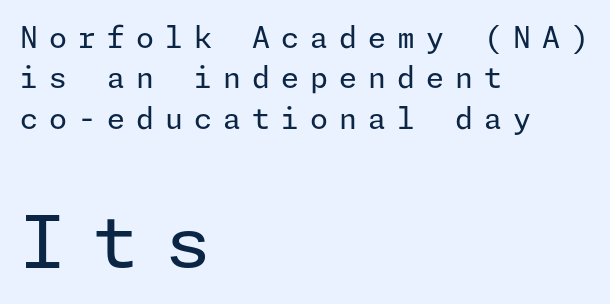
The image shows 73 px regular-weight sans-serif type, upright; set left-aligned, normal line spacing (1.39x), unusually wide letter spacing (+0.38 em), not underlined; the second (bottom) block is 2.52x larger; low stroke contrast and a medium x-height.
